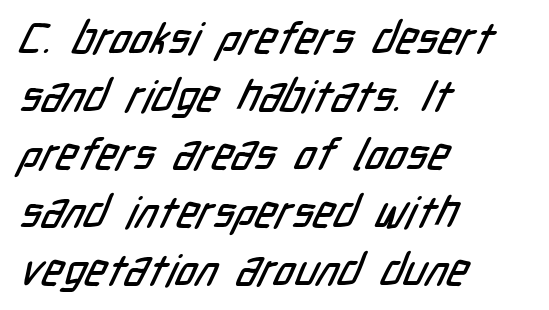
Q: Is the typeface a serif or a sans-serif typeface? A: Sans-serif.
Q: Is the text underlined? A: No.
Q: How is the paragraph aligned? A: Left-aligned.
Q: Is the spacing between letters normal or unusually wide? A: Normal.
Q: Is the spacing between lines tight, normal or loose? A: Normal.
Q: Width (condensed, normal, or wide)? A: Condensed.
Q: Stroke contrast? A: Low.
Q: x-height? A: Medium.
Q: Monospaced? A: No.
